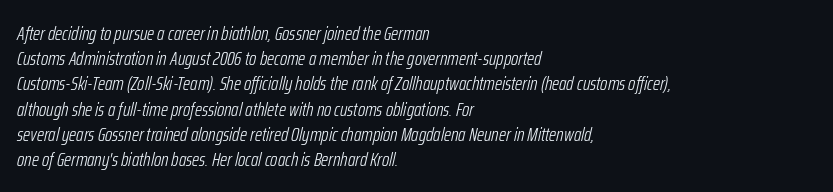
{"italic": "yes", "lean": "right", "slant_degrees": 12, "bold": "no", "underline": "no", "align": "left", "line_spacing": "normal", "line_spacing_ratio": 1.26, "letter_spacing": "normal", "letter_spacing_em": 0.0, "glyph_px": 20}
